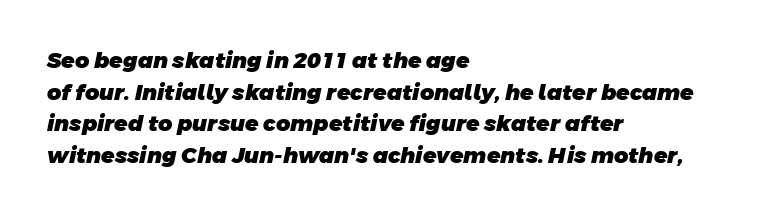
Q: Is the text bold? A: Yes.
Q: Is the text underlined? A: No.
Q: How is the paragraph aligned? A: Left-aligned.
Q: Is the spacing between letters normal or unusually wide? A: Normal.
Q: Is the spacing between lines tight, normal or loose? A: Normal.
